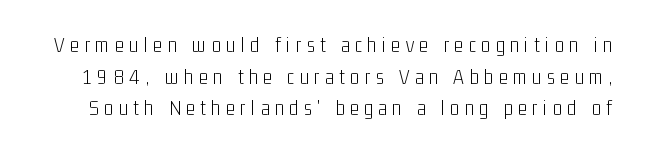
{"italic": "no", "bold": "no", "underline": "no", "line_spacing": "normal", "line_spacing_ratio": 1.51, "letter_spacing": "wide", "letter_spacing_em": 0.27, "glyph_px": 21}
